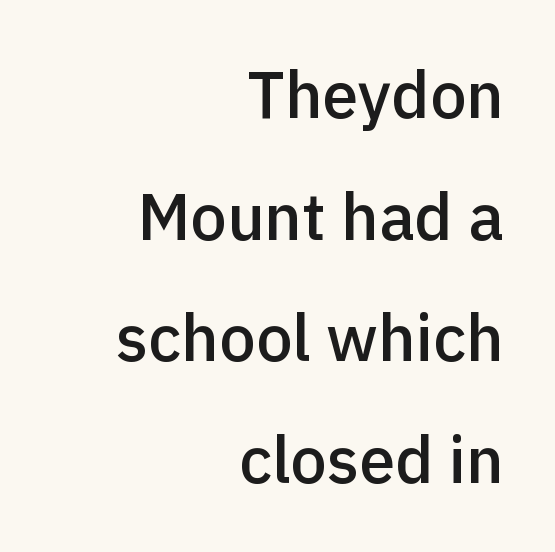
Q: Is the text bold? A: Semi-bold.
Q: Is the text italic (slanted)? A: No, it is upright.
Q: Is the typeface a serif or a sans-serif typeface? A: Sans-serif.
Q: Is the text underlined? A: No.
Q: How is the paragraph aligned? A: Right-aligned.
Q: Is the spacing between letters normal or unusually wide? A: Normal.
Q: Width (condensed, normal, or wide)? A: Normal.
Q: x-height? A: Medium.
Q: Monospaced? A: No.
